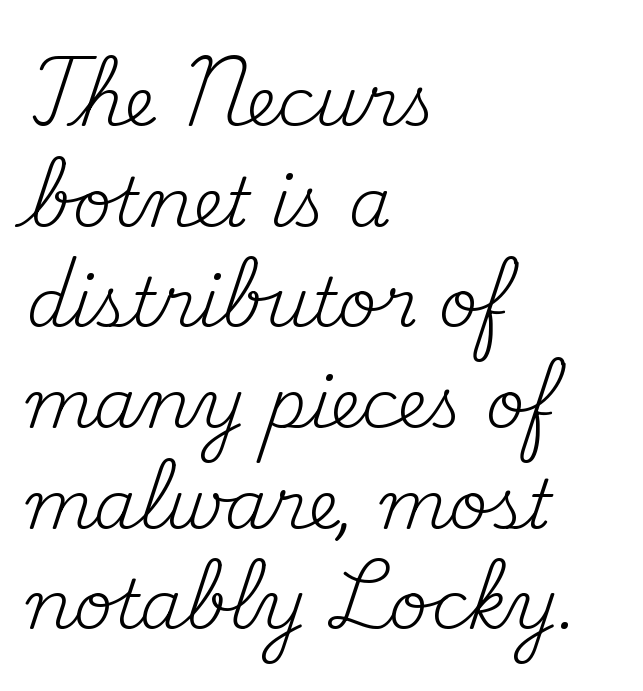
{"serif": "yes", "bold": "no", "weight": "regular", "width": "normal", "stroke_contrast": "medium", "x_height": "small", "monospaced": "no", "underline": "no", "align": "left", "line_spacing": "normal", "line_spacing_ratio": 1.48, "letter_spacing": "normal", "letter_spacing_em": 0.0, "glyph_px": 68}
